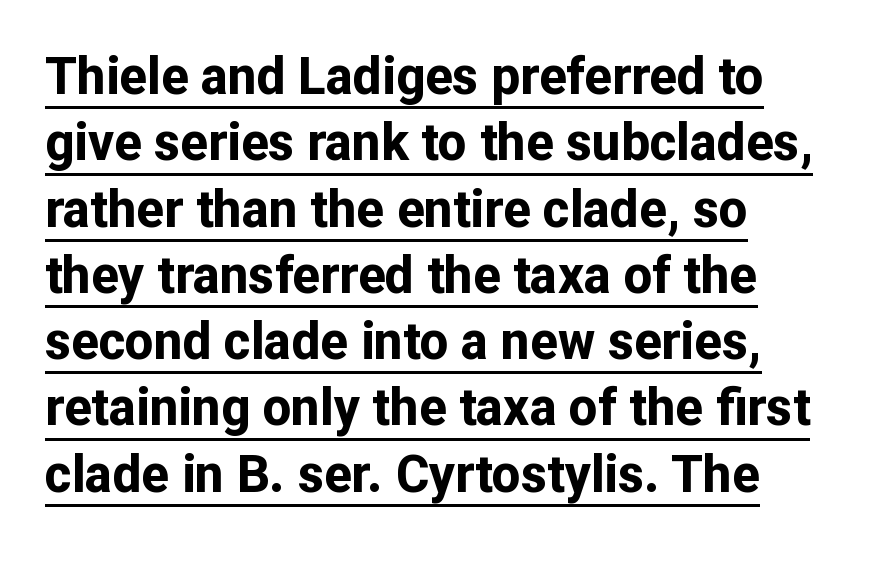
Decoration check: the copy is underlined. The lettering stays uniformly vertical, giving the passage a roman look. The line texture is even and compact thanks to regular tracking. A dark, heavy texture on the line: the type is bold. These lines are rendered in a variable-pitch font.
